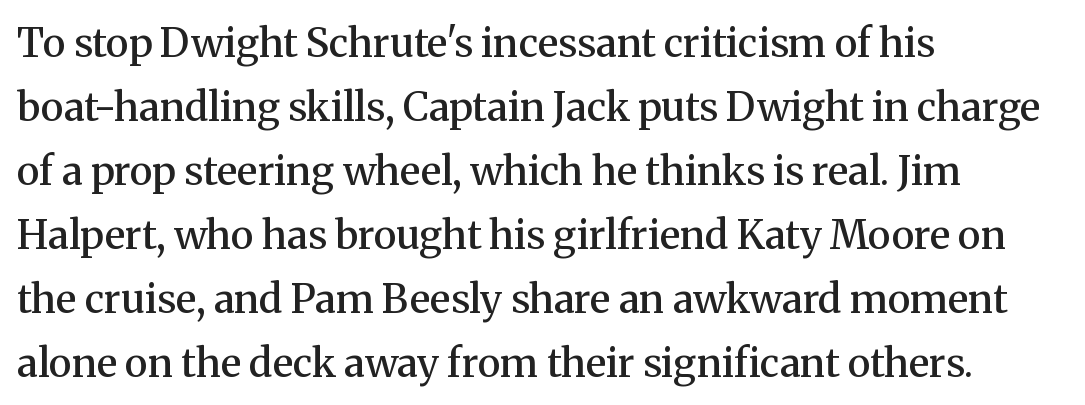
The image shows 40 px semibold serif type, upright; set left-aligned, normal line spacing (1.6x), normal letter spacing, not underlined; medium stroke contrast and a medium x-height.
